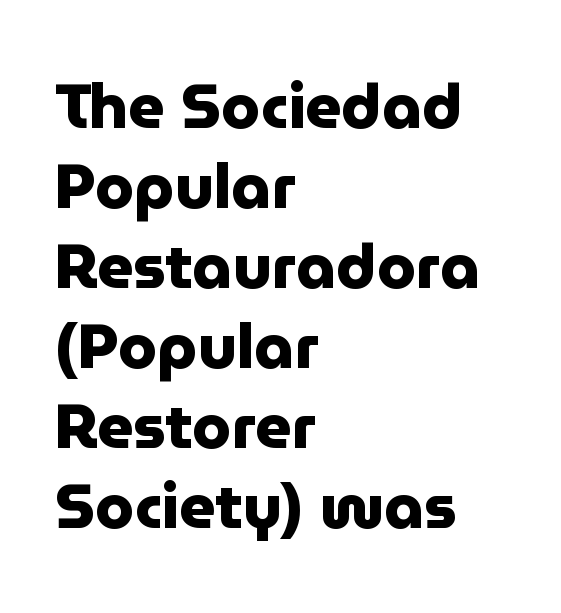
Q: Is the text bold? A: Yes.
Q: Is the text italic (slanted)? A: No, it is upright.
Q: Is the typeface a serif or a sans-serif typeface? A: Sans-serif.
Q: Is the text underlined? A: No.
Q: How is the paragraph aligned? A: Left-aligned.
Q: Is the spacing between letters normal or unusually wide? A: Normal.
Q: Is the spacing between lines tight, normal or loose? A: Normal.
Q: Width (condensed, normal, or wide)? A: Normal.
Q: Stroke contrast? A: Low.
Q: x-height? A: Medium.
Q: Monospaced? A: No.
